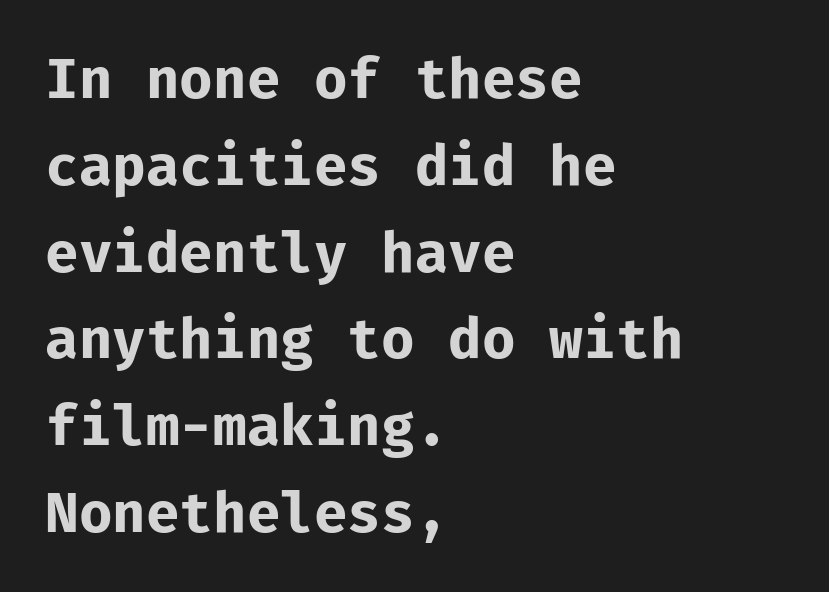
{"serif": "no", "italic": "no", "bold": "yes", "weight": "bold", "width": "normal", "stroke_contrast": "low", "x_height": "medium", "monospaced": "yes", "underline": "no", "align": "left", "line_spacing": "normal", "line_spacing_ratio": 1.55, "letter_spacing": "normal", "letter_spacing_em": 0.0, "glyph_px": 56}
